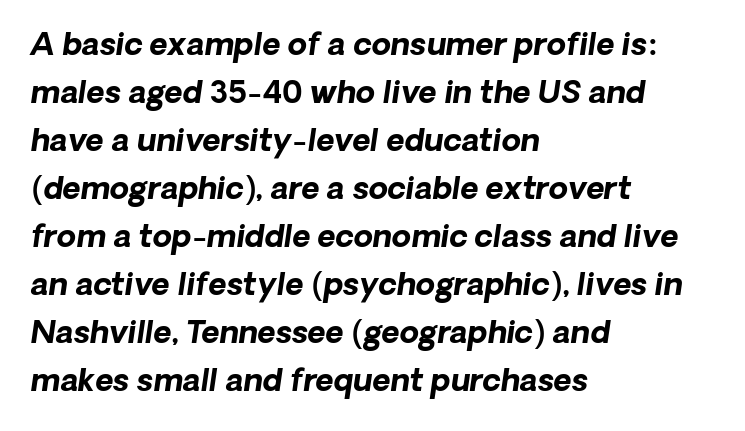
The passage shown is not underscored anywhere. A typesetter would call this zero additional tracking. The leading is moderate, giving the passage an even texture. Is the block centered? No — it sits flush against the left margin. Students, this is bold: see how much ink each stroke carries. Do the characters align in a grid? No, the font is proportional.
